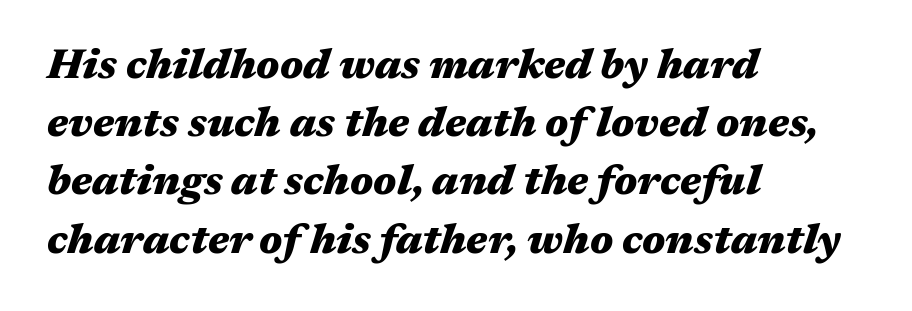
Q: Is the text bold? A: Yes.
Q: Is the text italic (slanted)? A: Yes, it leans right by about 17 degrees.
Q: Is the text underlined? A: No.
Q: How is the paragraph aligned? A: Left-aligned.
Q: Is the spacing between letters normal or unusually wide? A: Normal.
Q: Is the spacing between lines tight, normal or loose? A: Normal.
Q: Width (condensed, normal, or wide)? A: Wide.
Q: Stroke contrast? A: Medium.
Q: x-height? A: Medium.
Q: Monospaced? A: No.
